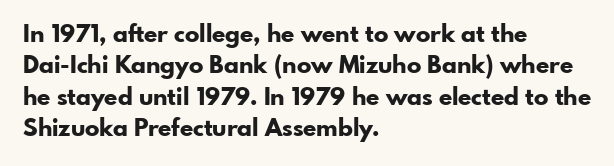
Q: Is the text bold? A: Yes.
Q: Is the text italic (slanted)? A: No, it is upright.
Q: Is the text underlined? A: No.
Q: How is the paragraph aligned? A: Left-aligned.
Q: Is the spacing between letters normal or unusually wide? A: Normal.
Q: Is the spacing between lines tight, normal or loose? A: Normal.
